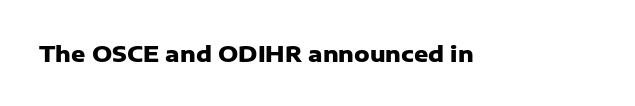
Q: Is the text bold? A: Yes.
Q: Is the text italic (slanted)? A: No, it is upright.
Q: Is the text underlined? A: No.
Q: Is the spacing between letters normal or unusually wide? A: Normal.
